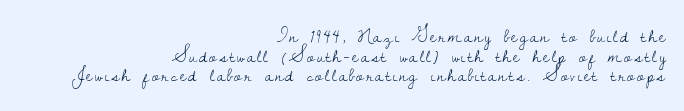
The passage shown is not bold in any degree. Glance below the letters and you will spot only blank space. Short and long lines alike share a common ending point at right. Regarding leading, the lines here are crowded together.
